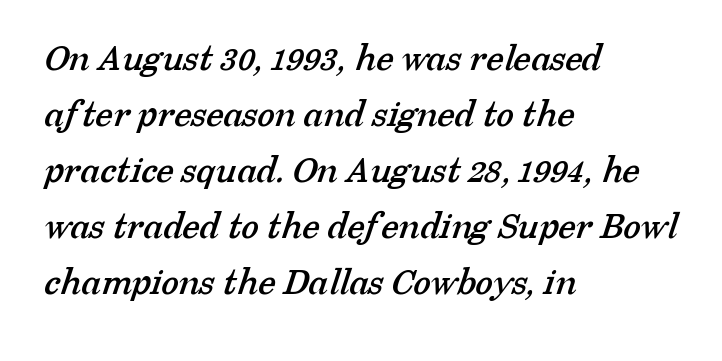
Q: Is the typeface a serif or a sans-serif typeface? A: Serif.
Q: Is the text underlined? A: No.
Q: How is the paragraph aligned? A: Left-aligned.
Q: Is the spacing between letters normal or unusually wide? A: Normal.
Q: Is the spacing between lines tight, normal or loose? A: Normal.
Q: Width (condensed, normal, or wide)? A: Normal.
Q: Stroke contrast? A: Low.
Q: x-height? A: Medium.
Q: Monospaced? A: No.
